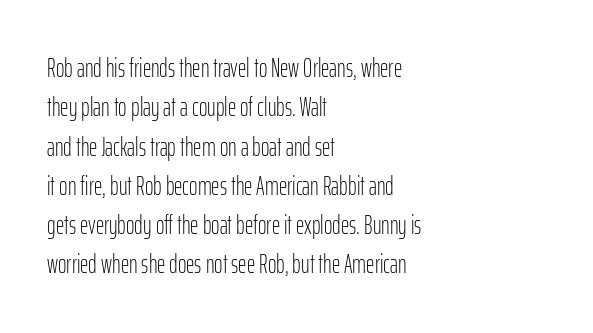
Q: Is the text bold? A: No.
Q: Is the text italic (slanted)? A: No, it is upright.
Q: Is the text underlined? A: No.
Q: How is the paragraph aligned? A: Left-aligned.
Q: Is the spacing between letters normal or unusually wide? A: Normal.
Q: Is the spacing between lines tight, normal or loose? A: Normal.
